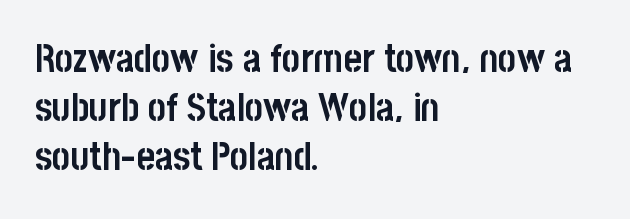
Q: Is the text bold? A: Yes.
Q: Is the text italic (slanted)? A: No, it is upright.
Q: Is the typeface a serif or a sans-serif typeface? A: Sans-serif.
Q: Is the text underlined? A: No.
Q: How is the paragraph aligned? A: Left-aligned.
Q: Is the spacing between letters normal or unusually wide? A: Normal.
Q: Is the spacing between lines tight, normal or loose? A: Normal.
Q: Width (condensed, normal, or wide)? A: Condensed.
Q: Stroke contrast? A: Low.
Q: x-height? A: Large.
Q: Monospaced? A: No.
